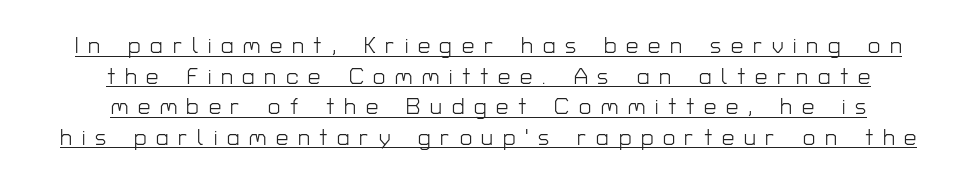
Summary of vertical rhythm: regular, with standard interline spacing. The paragraph shown floats in the horizontal middle. A quiet, ordinary-to-light weight characterises the typeface. If you drew a line through each stem, it would be perfectly vertical.
